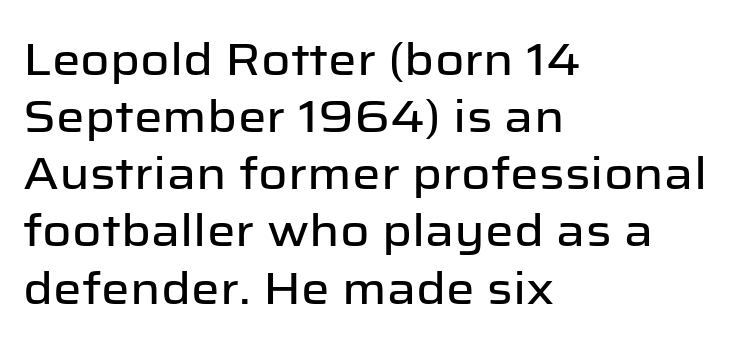
{"serif": "no", "italic": "no", "width": "normal", "stroke_contrast": "low", "x_height": "medium", "monospaced": "no", "underline": "no", "align": "left", "line_spacing": "normal", "line_spacing_ratio": 1.27, "letter_spacing": "normal", "letter_spacing_em": 0.0, "glyph_px": 45}
